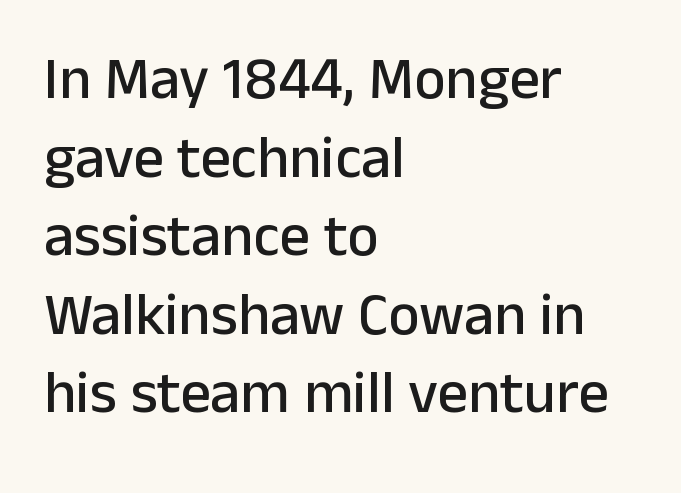
The lines in this sample share a left origin and differ only in where they stop. The font family rendered here belongs to the sans-serif group. The lettering holds an erect, upright posture throughout. Line spacing here is normal.
